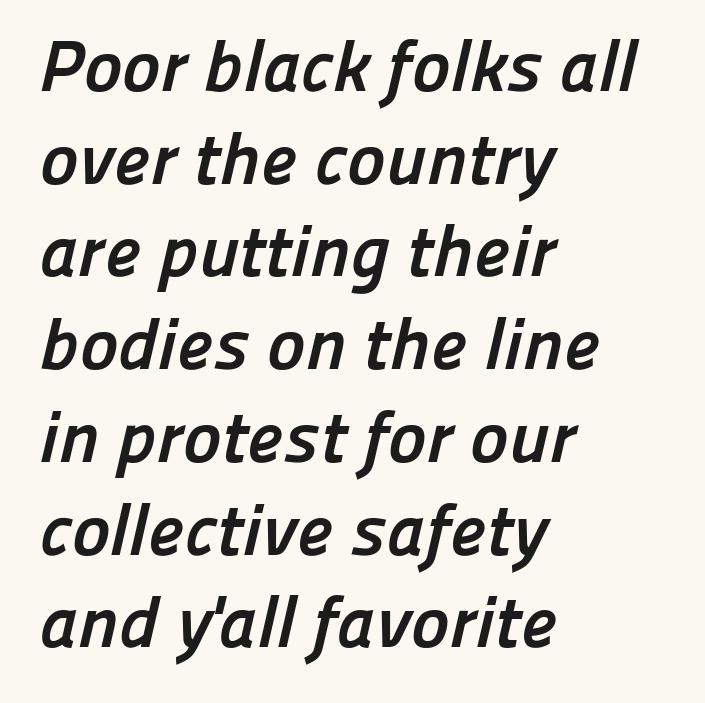
The image shows 73 px semibold sans-serif type; set left-aligned, normal line spacing (1.27x), normal letter spacing, not underlined; low stroke contrast and a medium x-height.
